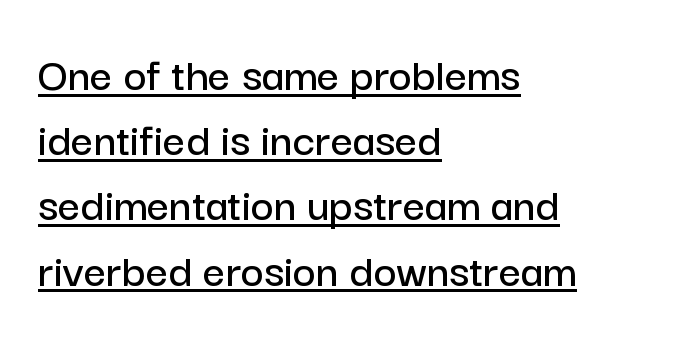
{"serif": "no", "italic": "no", "width": "normal", "stroke_contrast": "low", "x_height": "medium", "monospaced": "no", "underline": "yes", "align": "left", "line_spacing": "normal", "line_spacing_ratio": 1.33, "letter_spacing": "normal", "letter_spacing_em": 0.0, "glyph_px": 49}
